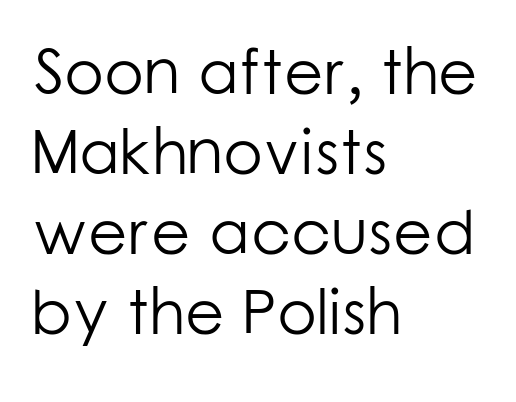
The image shows 64 px light sans-serif type, upright; set left-aligned, normal line spacing (1.25x), normal letter spacing, not underlined; low stroke contrast and a medium x-height.
